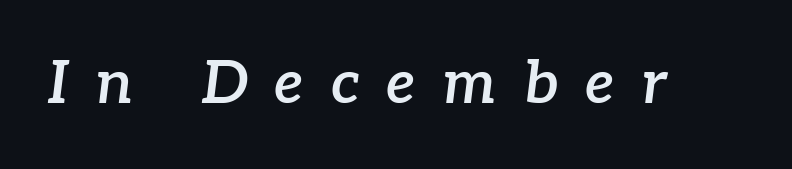
Q: Is the text bold? A: Semi-bold.
Q: Is the text italic (slanted)? A: Yes, it leans right by about 7 degrees.
Q: Is the typeface a serif or a sans-serif typeface? A: Serif.
Q: Is the text underlined? A: No.
Q: Is the spacing between letters normal or unusually wide? A: Unusually wide.
Q: Width (condensed, normal, or wide)? A: Normal.
Q: Stroke contrast? A: Low.
Q: x-height? A: Medium.
Q: Monospaced? A: No.
